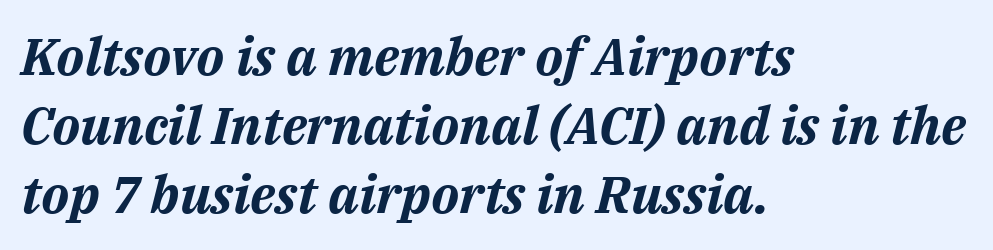
{"italic": "yes", "lean": "right", "slant_degrees": 14, "bold": "yes", "weight": "bold", "width": "normal", "stroke_contrast": "medium", "x_height": "medium", "monospaced": "no", "underline": "no", "align": "left", "line_spacing": "normal", "line_spacing_ratio": 1.33, "letter_spacing": "normal", "letter_spacing_em": 0.0, "glyph_px": 52}
